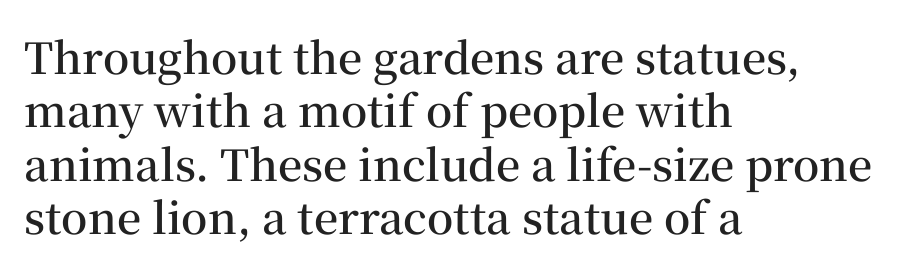
The rendering shows small feet on the letterforms — a serif design. Bold? Not quite — semibold, heavier than regular but stopping short. Decoration check: the copy has no underline. Left-aligned paragraph, ragged on the right.
